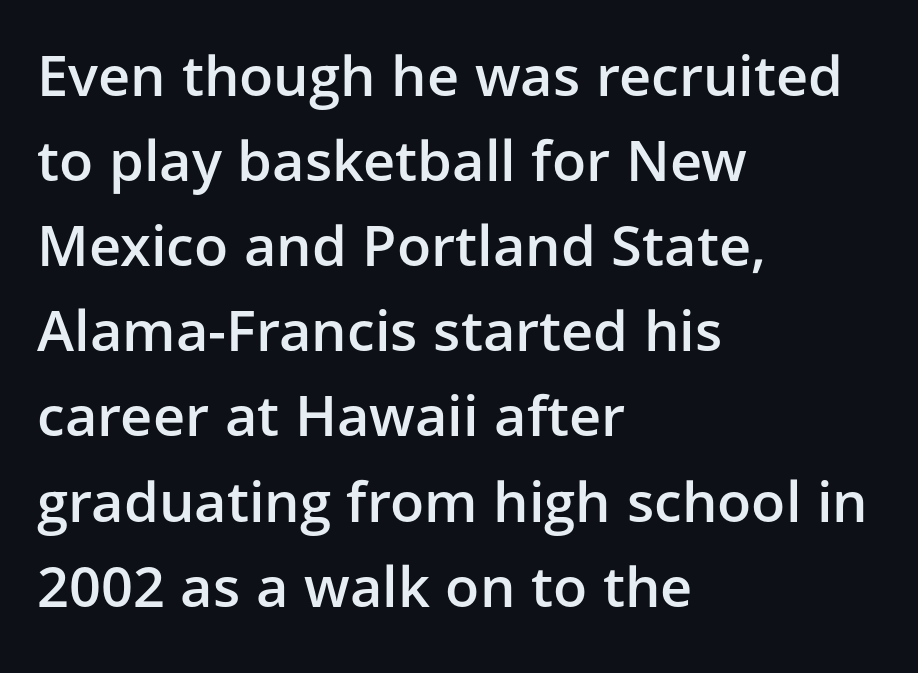
Here the designer chose a conventional face with non-uniform glyph widths. Here the glyphs are tracked normally, forming tight word shapes. Set as a demibold, roughly 600 on the weight scale. The specimen omits any rule beneath the text block's lines. Characters remain perfectly vertical along every line.
